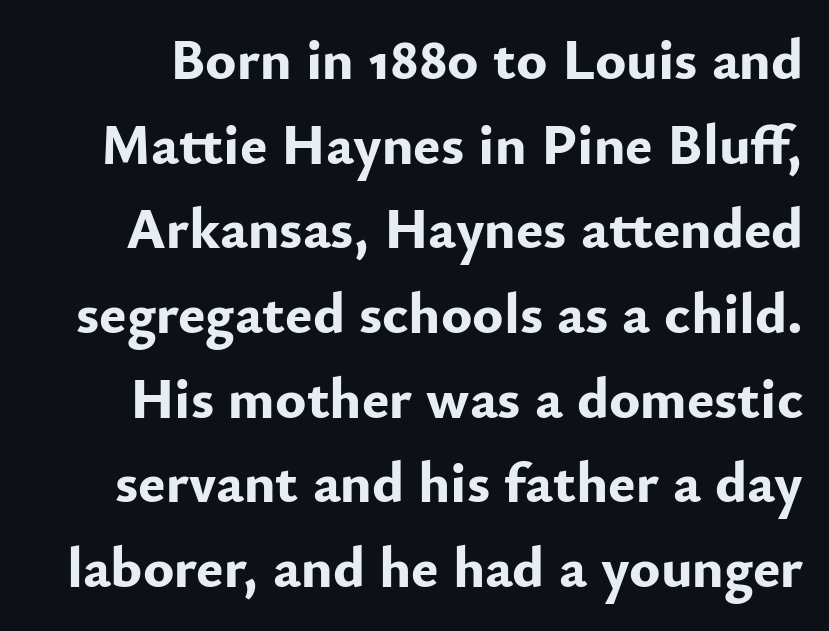
Q: Is the text bold? A: Yes.
Q: Is the text italic (slanted)? A: No, it is upright.
Q: Is the typeface a serif or a sans-serif typeface? A: Sans-serif.
Q: Is the text underlined? A: No.
Q: Is the spacing between letters normal or unusually wide? A: Normal.
Q: Is the spacing between lines tight, normal or loose? A: Normal.
Q: Width (condensed, normal, or wide)? A: Normal.
Q: Stroke contrast? A: Low.
Q: x-height? A: Small.
Q: Monospaced? A: No.
